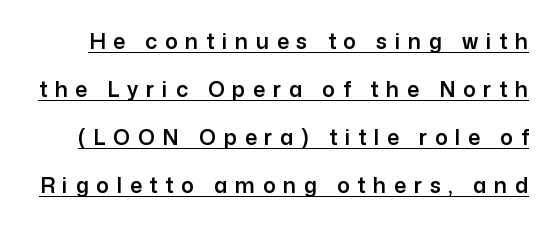
The image shows 21 px text type, upright; set loose line spacing (2.29x), unusually wide letter spacing (+0.37 em), underlined.
